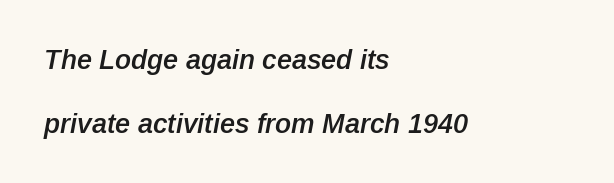
The image shows 27 px text type, italic (leaning right); set left-aligned, loose line spacing (2.37x), normal letter spacing, not underlined.
